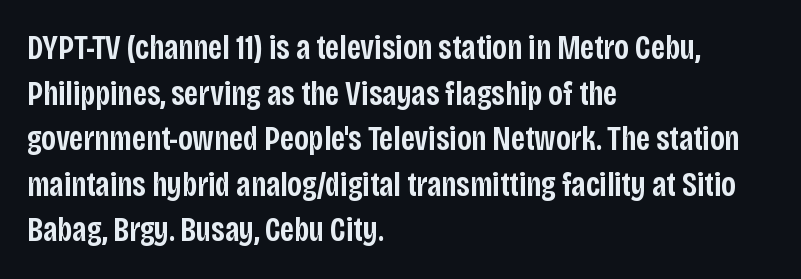
{"serif": "no", "italic": "no", "bold": "semi", "weight": "semibold", "width": "condensed", "stroke_contrast": "low", "x_height": "large", "monospaced": "no", "underline": "no", "align": "left", "line_spacing": "normal", "line_spacing_ratio": 1.34, "letter_spacing": "normal", "letter_spacing_em": 0.0, "glyph_px": 34}
